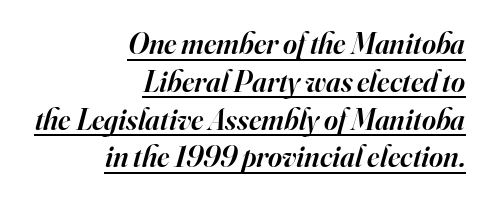
Looks like regular typesetting: each glyph gets only the width it needs. Moderately thickened strokes mark this as semibold type. The space between consecutive lines is moderate. The ragged edge is on the left, which tells us the setting is flush right.
